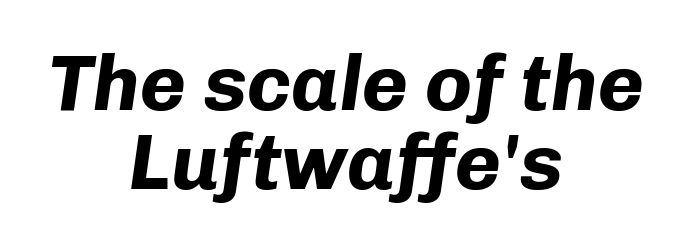
Set as a true bold cut, around the 700 mark. The space directly below the letters is spotless. The letters advance in unequal steps, a hallmark of proportional type. Slant detected: the letters are inclined. Letter spacing: default. The whitespace from short lines is split evenly between both sides.
